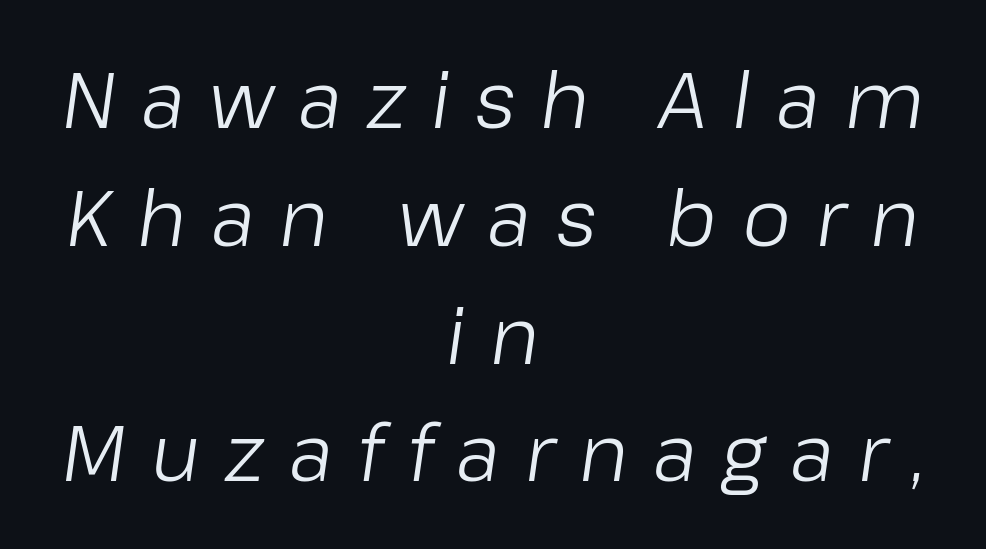
Q: Is the text bold? A: No.
Q: Is the text italic (slanted)? A: Yes, it leans right by about 8 degrees.
Q: Is the text underlined? A: No.
Q: How is the paragraph aligned? A: Centered.
Q: Is the spacing between letters normal or unusually wide? A: Unusually wide.
Q: Is the spacing between lines tight, normal or loose? A: Normal.
Q: Width (condensed, normal, or wide)? A: Normal.
Q: Stroke contrast? A: Low.
Q: x-height? A: Medium.
Q: Monospaced? A: No.
